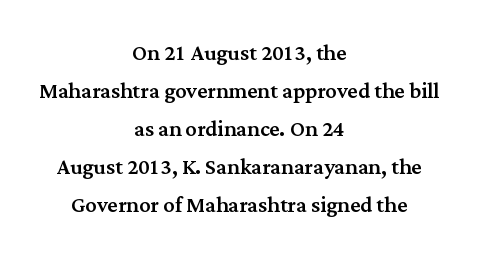
The image shows 28 px serif type, upright; set centered, normal line spacing (1.36x), normal letter spacing, not underlined; medium stroke contrast and a medium x-height.
